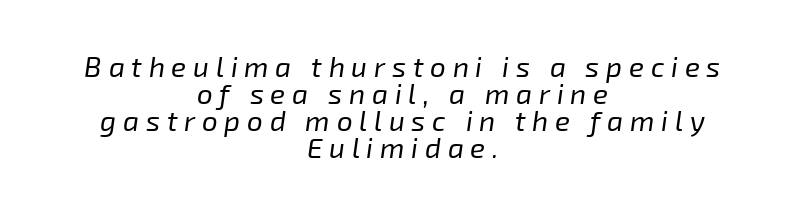
The cut favours lightness, reaching ordinary text weight at its darkest. Any mark beneath the type? The region is blank. The paragraph shown floats in the horizontal middle. Does extra space separate the letters? Yes, quite a lot of it. The line-height multiplier appears low, near solid setting.
